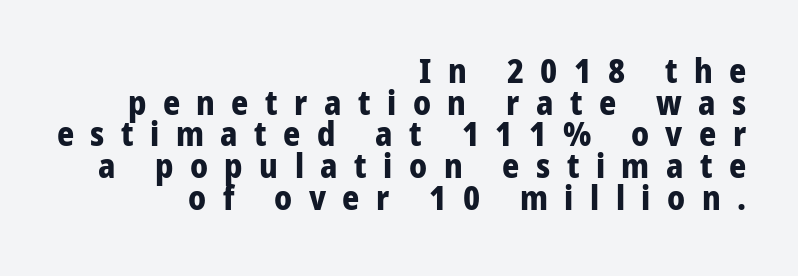
Q: Is the text bold? A: Yes.
Q: Is the text italic (slanted)? A: No, it is upright.
Q: Is the typeface a serif or a sans-serif typeface? A: Sans-serif.
Q: Is the text underlined? A: No.
Q: How is the paragraph aligned? A: Right-aligned.
Q: Is the spacing between letters normal or unusually wide? A: Unusually wide.
Q: Is the spacing between lines tight, normal or loose? A: Tight.
Q: Width (condensed, normal, or wide)? A: Normal.
Q: Stroke contrast? A: Low.
Q: x-height? A: Medium.
Q: Monospaced? A: No.
